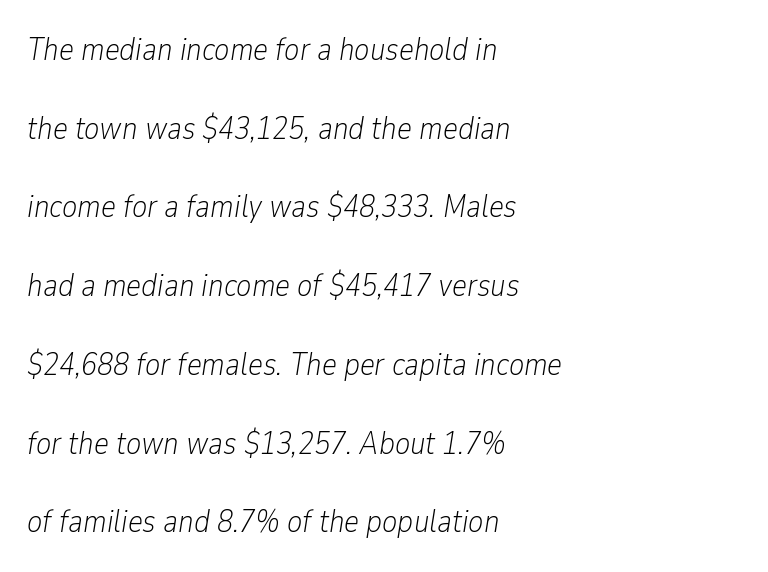
The image shows 32 px light, condensed type, italic (leaning right); set left-aligned, loose line spacing (2.46x), normal letter spacing, not underlined; low stroke contrast and a medium x-height.
